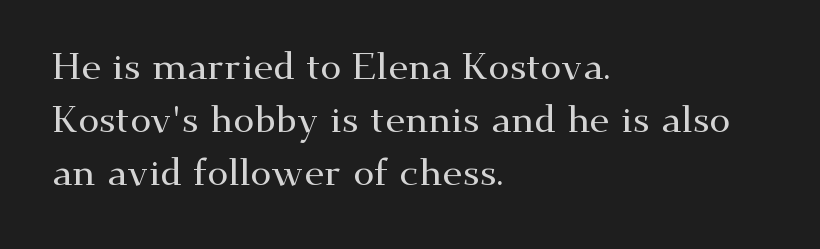
Q: Is the text italic (slanted)? A: No, it is upright.
Q: Is the typeface a serif or a sans-serif typeface? A: Serif.
Q: Is the text underlined? A: No.
Q: How is the paragraph aligned? A: Left-aligned.
Q: Is the spacing between letters normal or unusually wide? A: Normal.
Q: Is the spacing between lines tight, normal or loose? A: Normal.
Q: Width (condensed, normal, or wide)? A: Wide.
Q: Stroke contrast? A: Medium.
Q: x-height? A: Small.
Q: Monospaced? A: No.
